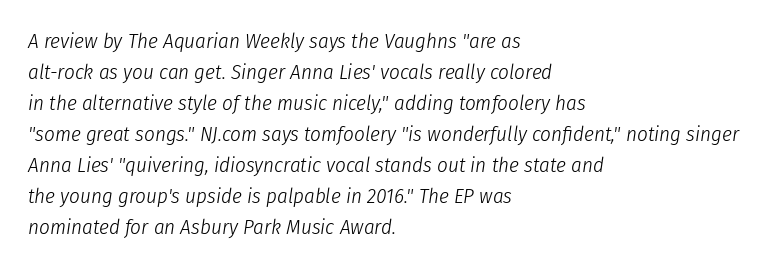
Glyph-to-glyph distance matches everyday printed text. The letters are slanted; this is an italic face. Is the type heavy? It reads as light-to-regular instead. The glyphs are unaccompanied by any horizontal stroke below them. The setting favours the left margin, as ordinary paragraphs usually do. Summary of vertical rhythm: regular, with standard interline spacing.
